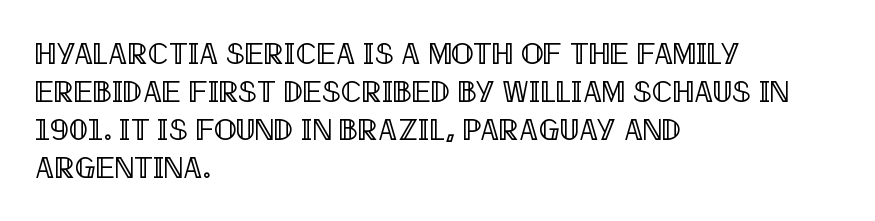
{"italic": "no", "width": "condensed", "x_height": "large", "monospaced": "no", "underline": "no", "align": "left", "line_spacing": "normal", "line_spacing_ratio": 1.27, "letter_spacing": "normal", "letter_spacing_em": 0.0, "glyph_px": 30}
